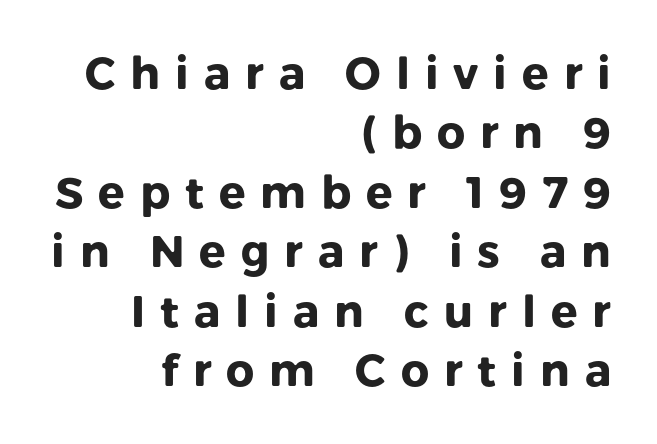
{"serif": "no", "italic": "no", "bold": "yes", "weight": "heavy", "width": "normal", "stroke_contrast": "low", "x_height": "medium", "monospaced": "no", "underline": "no", "align": "right", "line_spacing": "normal", "line_spacing_ratio": 1.35, "letter_spacing": "wide", "letter_spacing_em": 0.34, "glyph_px": 44}
